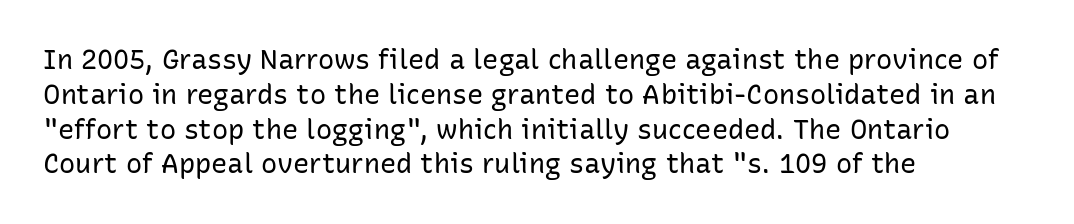
The image shows 27 px text type, upright; set left-aligned, normal line spacing (1.29x), normal letter spacing, not underlined.
